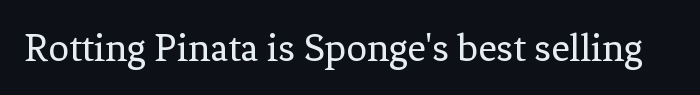
{"serif": "yes", "italic": "no", "bold": "no", "weight": "regular", "width": "normal", "stroke_contrast": "low", "x_height": "medium", "monospaced": "no", "underline": "no", "letter_spacing": "normal", "letter_spacing_em": 0.0, "glyph_px": 41}
